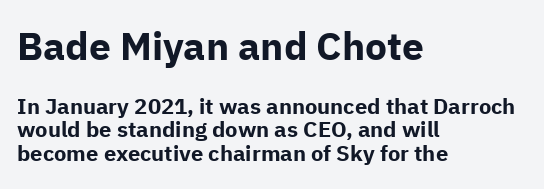
The image shows 39 px bold sans-serif type, upright; set left-aligned, tight line spacing (1.07x), normal letter spacing, not underlined; the first (top) block is 1.77x larger; low stroke contrast and a medium x-height.
